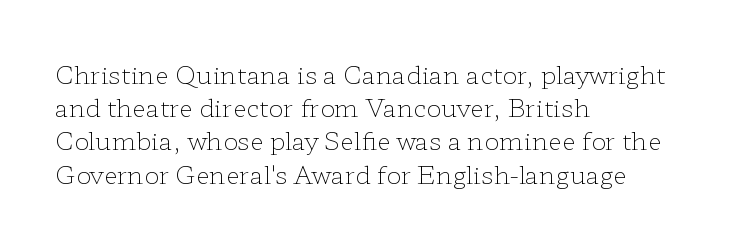
These lines sit exactly where default settings would place them. Decoration check: the copy has no underline. The typeface has the unassuming heft of standard copy or less. Horizontal alignment here is leftward, the default for most running prose.
